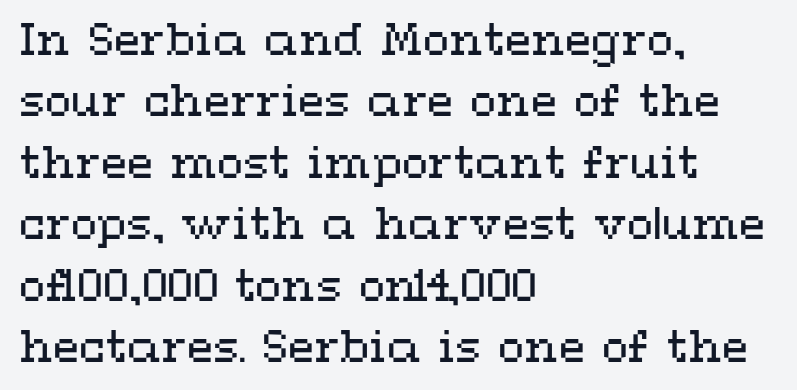
{"italic": "no", "bold": "no", "weight": "regular", "width": "wide", "stroke_contrast": "medium", "x_height": "medium", "monospaced": "no", "underline": "no", "align": "left", "line_spacing": "normal", "line_spacing_ratio": 1.43, "letter_spacing": "normal", "letter_spacing_em": 0.0, "glyph_px": 43}
